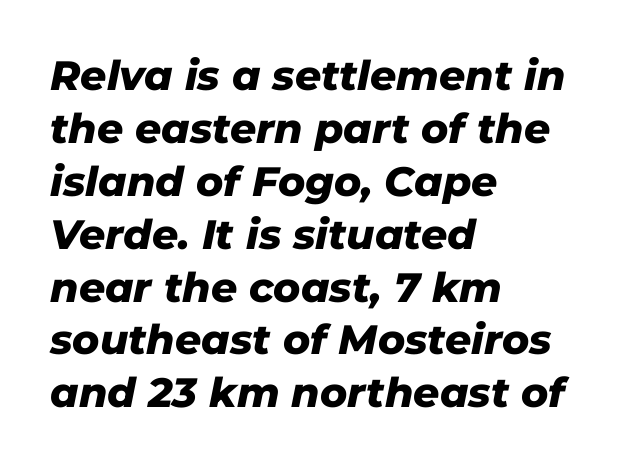
Yep, that's italic — everything's leaning. Default kerning and tracking; the words read as compact shapes. Here the designer chose a conventional face with non-uniform glyph widths. Its strokes are broad and dark, the hallmark of bold type. Leading: standard. This rendering uses left alignment, leaving the right contour irregular.
